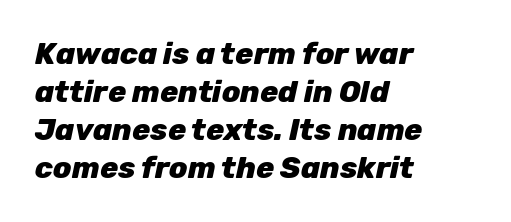
Q: Is the text bold? A: Yes.
Q: Is the text italic (slanted)? A: Yes, it leans right by about 12 degrees.
Q: Is the text underlined? A: No.
Q: How is the paragraph aligned? A: Left-aligned.
Q: Is the spacing between letters normal or unusually wide? A: Normal.
Q: Is the spacing between lines tight, normal or loose? A: Normal.
Q: Width (condensed, normal, or wide)? A: Normal.
Q: Stroke contrast? A: Low.
Q: x-height? A: Medium.
Q: Monospaced? A: No.
